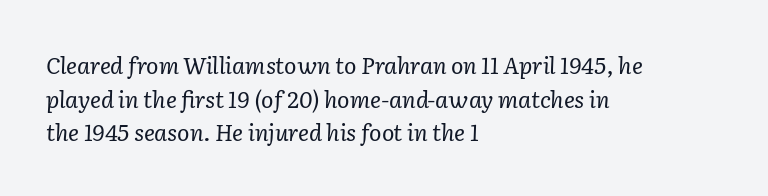
The image shows 23 px text type, italic (leaning right); set left-aligned, normal line spacing (1.46x), normal letter spacing, not underlined.
